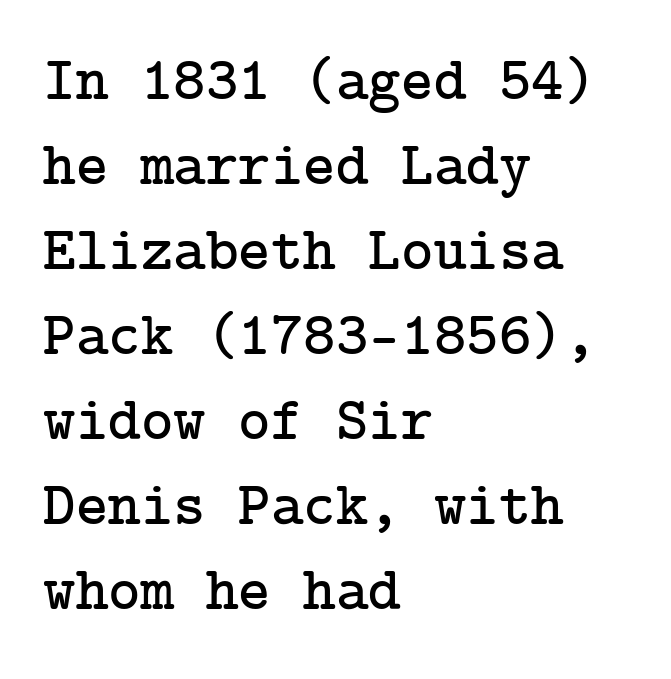
The image shows 62 px serif type, upright; set left-aligned, normal line spacing (1.37x), normal letter spacing, not underlined; low stroke contrast and a medium x-height.
